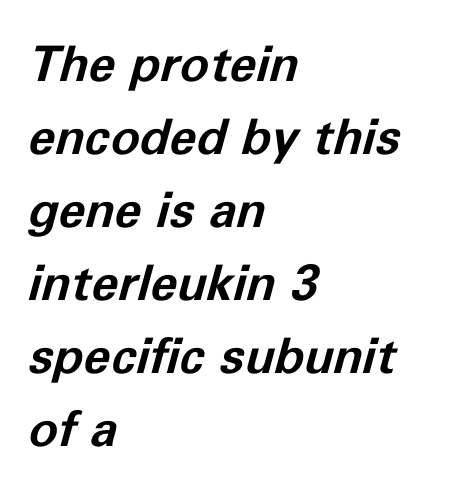
Q: Is the text bold? A: Yes.
Q: Is the text italic (slanted)? A: Yes, it leans right by about 11 degrees.
Q: Is the text underlined? A: No.
Q: How is the paragraph aligned? A: Left-aligned.
Q: Is the spacing between letters normal or unusually wide? A: Normal.
Q: Is the spacing between lines tight, normal or loose? A: Normal.
Q: Width (condensed, normal, or wide)? A: Normal.
Q: Stroke contrast? A: Low.
Q: x-height? A: Medium.
Q: Monospaced? A: No.
